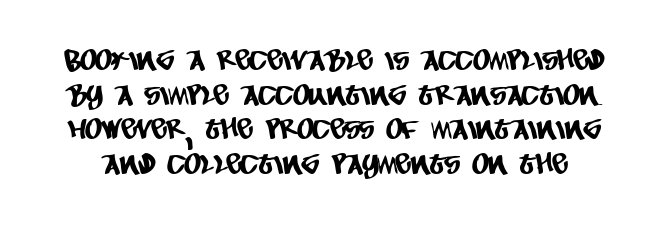
The face used here is rendered with its standard letterfit. The glyphs in this specimen are sans serif. Any mark beneath the type? The region is blank. Looks like regular typesetting: each glyph gets only the width it needs.
